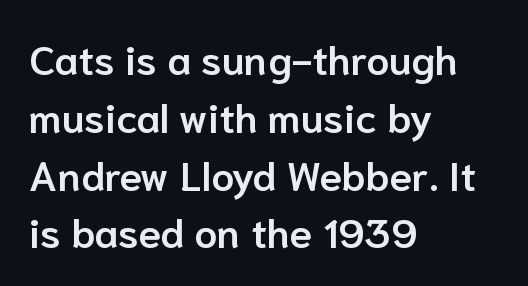
{"serif": "no", "italic": "no", "bold": "semi", "weight": "semibold", "width": "normal", "stroke_contrast": "low", "x_height": "medium", "monospaced": "no", "underline": "no", "align": "left", "line_spacing": "normal", "line_spacing_ratio": 1.41, "letter_spacing": "normal", "letter_spacing_em": 0.0, "glyph_px": 41}
